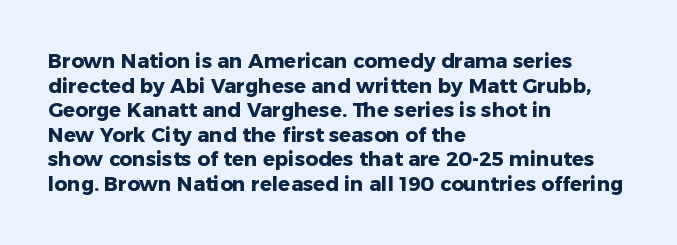
Q: Is the text bold? A: Yes.
Q: Is the text italic (slanted)? A: No, it is upright.
Q: Is the text underlined? A: No.
Q: How is the paragraph aligned? A: Left-aligned.
Q: Is the spacing between letters normal or unusually wide? A: Normal.
